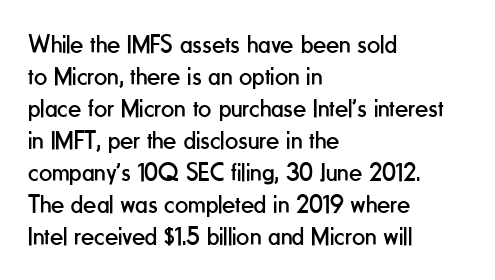
{"italic": "no", "bold": "no", "underline": "no", "align": "left", "line_spacing_ratio": 1.23, "letter_spacing": "normal", "letter_spacing_em": 0.0, "glyph_px": 26}
